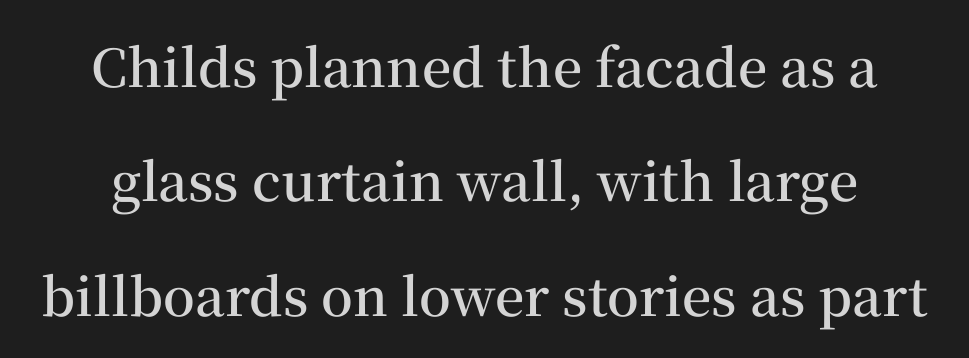
Note the varied advance widths — an 'i' is clearly narrower than an 'm'. Horizontal bands of white between lines are thick stripes. The area under the type is left untouched. The type sits square on the baseline with zero lean. The glyphs in this specimen are seriffed.
